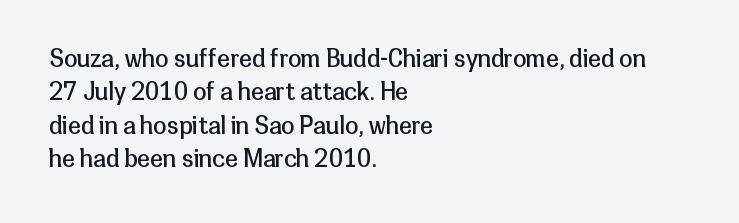
{"italic": "no", "bold": "no", "underline": "no", "align": "left", "line_spacing": "normal", "line_spacing_ratio": 1.39, "letter_spacing": "normal", "letter_spacing_em": 0.0, "glyph_px": 24}
